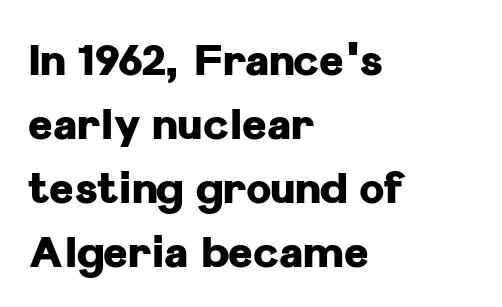
The image shows 42 px heavy sans-serif type, upright; set left-aligned, normal line spacing (1.52x), normal letter spacing, not underlined; low stroke contrast and a medium x-height.
